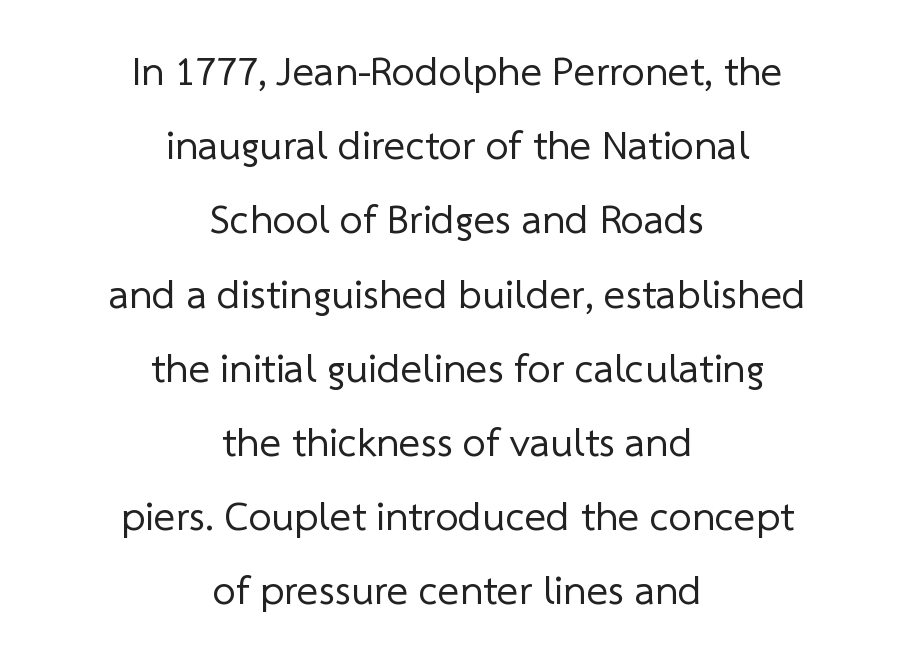
{"serif": "no", "bold": "no", "weight": "regular", "width": "normal", "stroke_contrast": "low", "x_height": "medium", "monospaced": "no", "underline": "no", "align": "center", "line_spacing_ratio": 1.81, "letter_spacing": "normal", "letter_spacing_em": 0.0, "glyph_px": 41}
